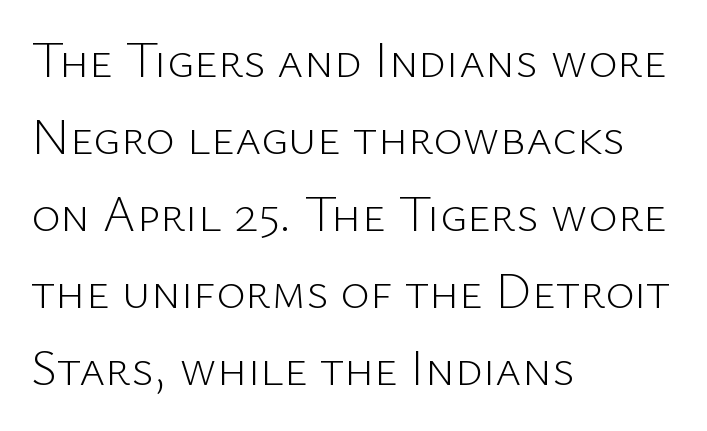
Regarding leading, the lines here are spaced in the standard way. A clean baseline with only descenders dipping below it. Characters remain perfectly vertical along every line. Compared with a typical body face, this is equally light or lighter still. The face used here is rendered with its standard letterfit. The passage shown is typed in a proportional face where columns would drift.
